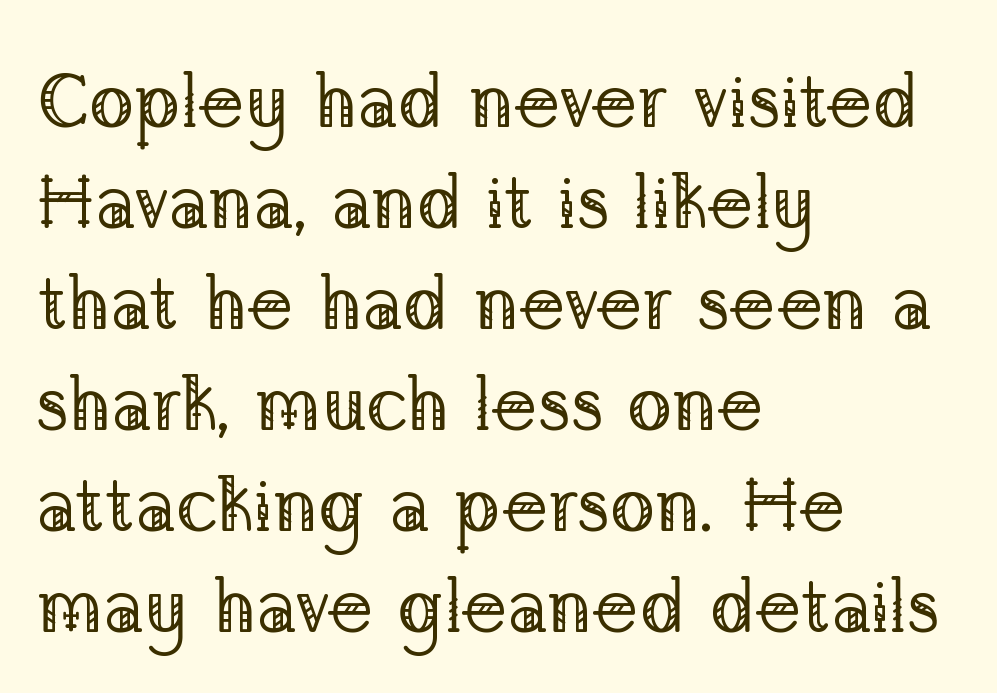
The image shows 76 px regular-weight serif type, upright; set left-aligned, normal line spacing (1.33x), normal letter spacing, not underlined; low stroke contrast and a medium x-height.
